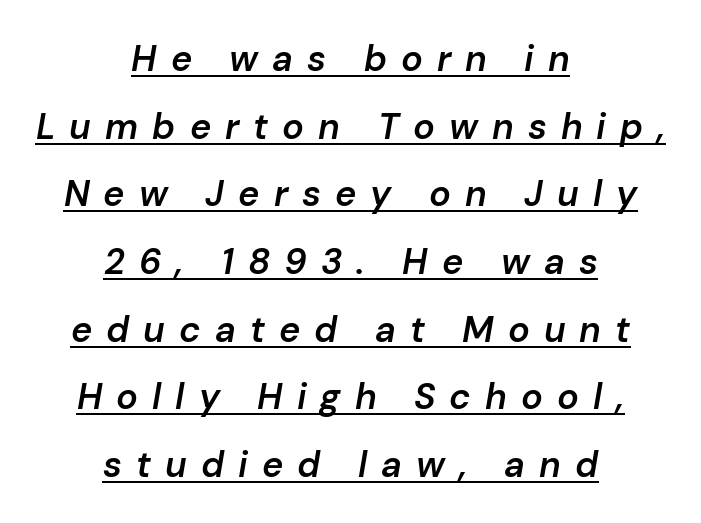
Notice the strokes are somewhat thickened but not fully heavy: this is a semibold. The letters advance in unequal steps, a hallmark of proportional type. How are the letters spaced? Widely, with obvious added tracking. The face used here has a pronounced slope to its letters. Decoration check: the copy is underlined. The paragraph shown floats in the horizontal middle.
